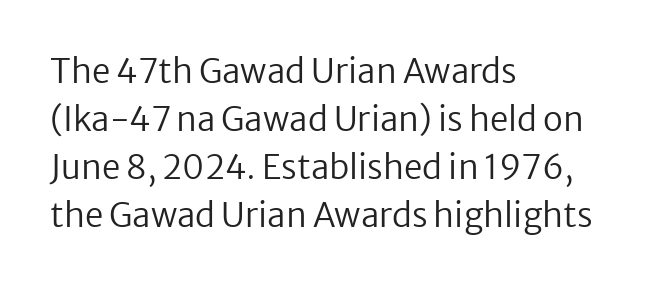
Casual observation: everything's shoved over to the left. Classification — sans serif. The typography opts for an upright posture over an oblique one. Here the designer chose a conventional face with non-uniform glyph widths. The rendering uses a moderate line-height, typical for paragraphs.
